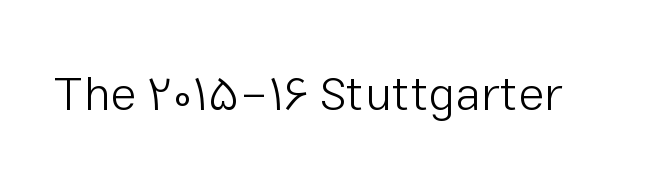
There is no visible air inserted between adjacent glyphs. The face used here is a sans, in the tradition of grotesques and geometrics. The letters advance in unequal steps, a hallmark of proportional type. Clear beneath every line of the passage.
